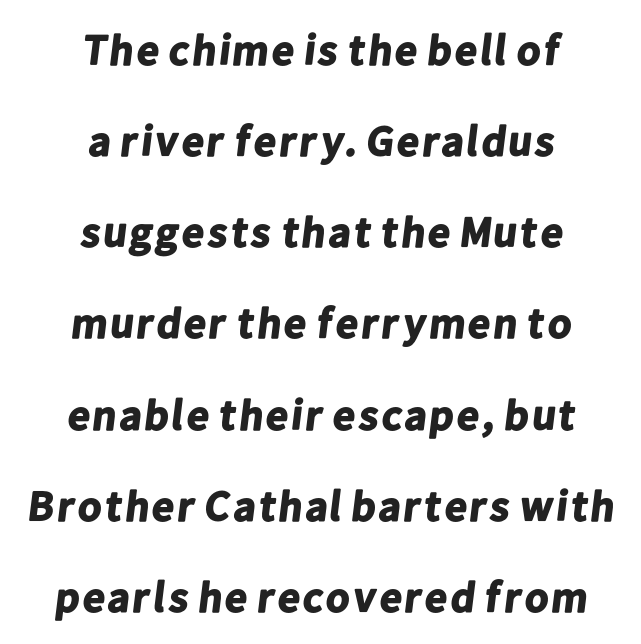
The image shows 43 px bold sans-serif type; set centered, loose line spacing (2.12x), normal letter spacing, not underlined; low stroke contrast and a medium x-height.
